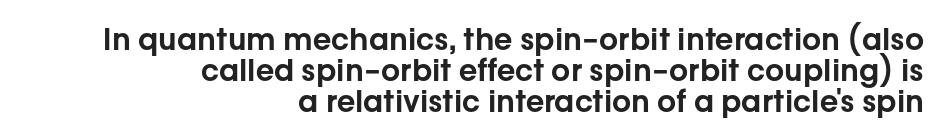
Each new line begins almost immediately beneath the previous one. No feet cap the strokes, marking this as sans-serif type. Alignment: flush right. A bare baseline throughout the passage. The line texture is even and compact thanks to regular tracking. Varying glyph widths throughout — classic text-font behaviour.
